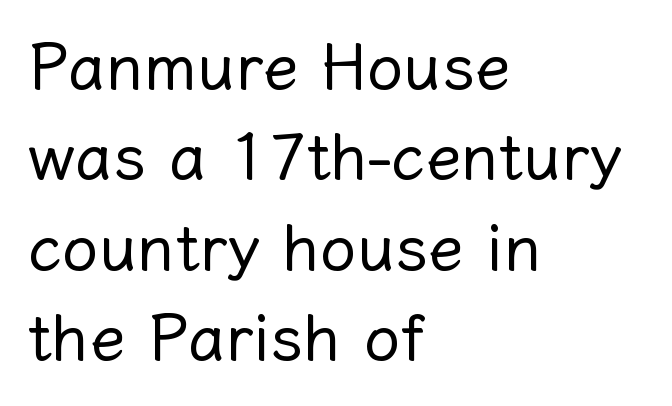
The image shows 65 px regular-weight type, upright; set left-aligned, normal line spacing (1.39x), normal letter spacing, not underlined; low stroke contrast and a medium x-height.
